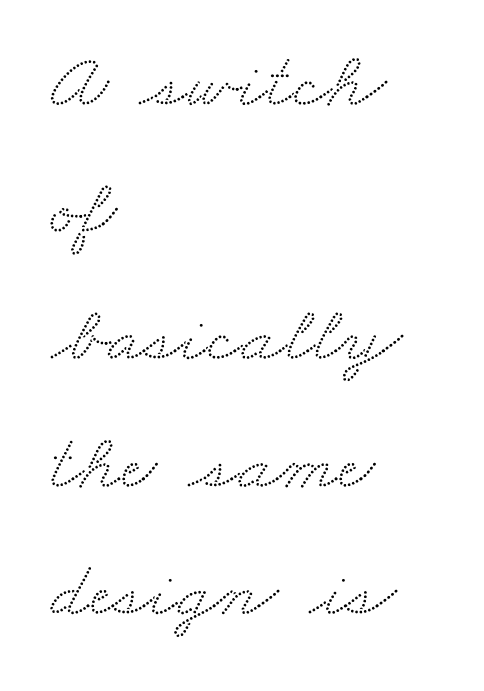
Q: Is the typeface a serif or a sans-serif typeface? A: Serif.
Q: Is the text underlined? A: No.
Q: How is the paragraph aligned? A: Left-aligned.
Q: Is the spacing between letters normal or unusually wide? A: Normal.
Q: Is the spacing between lines tight, normal or loose? A: Normal.
Q: Width (condensed, normal, or wide)? A: Wide.
Q: Stroke contrast? A: Medium.
Q: x-height? A: Small.
Q: Monospaced? A: No.
